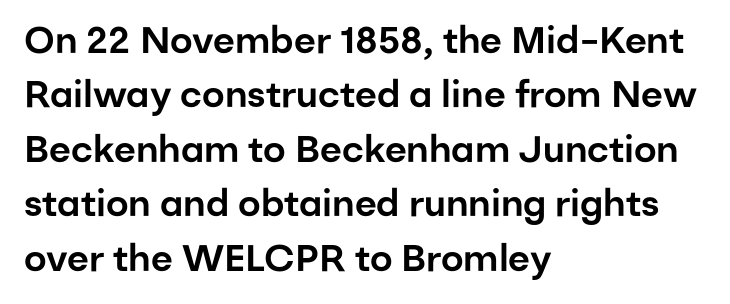
{"serif": "no", "italic": "no", "width": "normal", "stroke_contrast": "low", "x_height": "medium", "monospaced": "no", "underline": "no", "align": "left", "line_spacing": "normal", "line_spacing_ratio": 1.47, "letter_spacing": "normal", "letter_spacing_em": 0.0, "glyph_px": 37}
